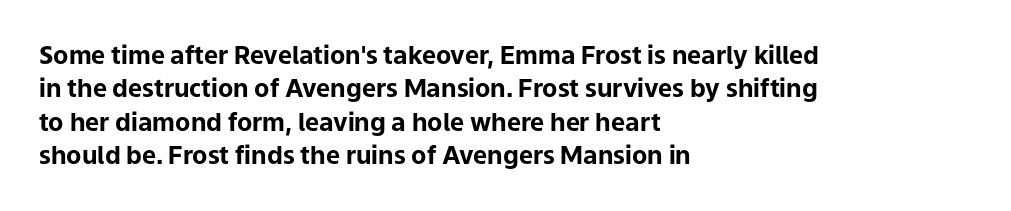
Q: Is the text bold? A: Yes.
Q: Is the text italic (slanted)? A: No, it is upright.
Q: Is the text underlined? A: No.
Q: How is the paragraph aligned? A: Left-aligned.
Q: Is the spacing between letters normal or unusually wide? A: Normal.
Q: Is the spacing between lines tight, normal or loose? A: Normal.
